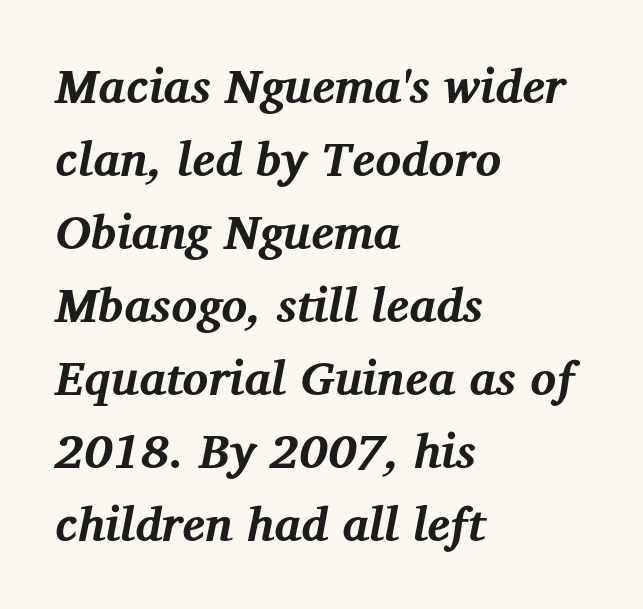
The image shows 48 px bold serif type, italic (leaning right); set left-aligned, normal line spacing (1.52x), normal letter spacing, not underlined; medium stroke contrast and a medium x-height.
